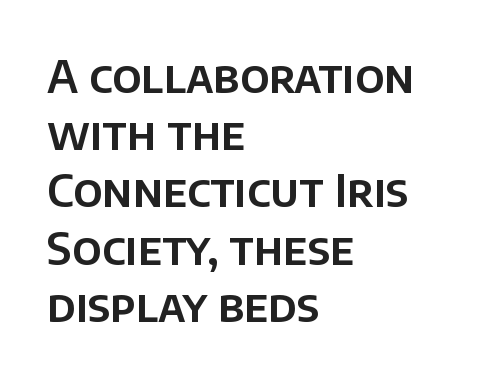
The image shows 44 px sans-serif type, upright; set left-aligned, normal line spacing (1.3x), normal letter spacing, not underlined; low stroke contrast and a large x-height.
